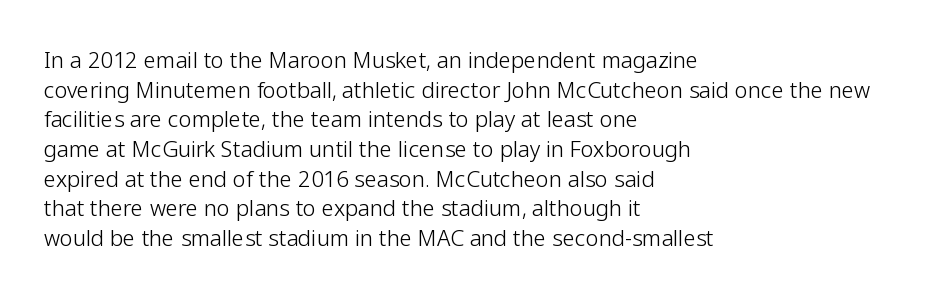
The image shows 22 px text type, upright; set left-aligned, normal line spacing (1.35x), normal letter spacing, not underlined.
